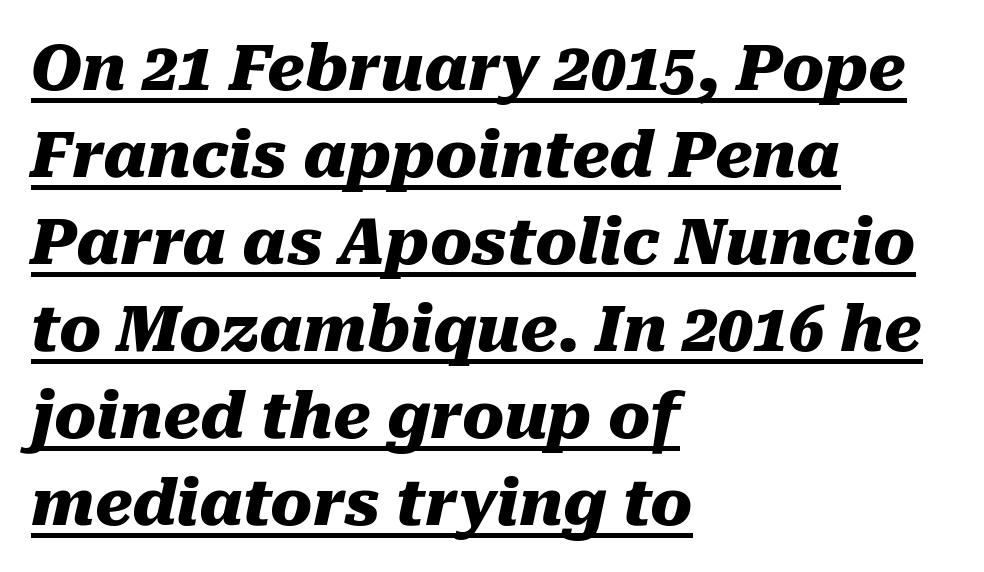
The image shows 63 px heavy type, italic (leaning right); set left-aligned, normal line spacing (1.38x), normal letter spacing, underlined; medium stroke contrast and a medium x-height.
